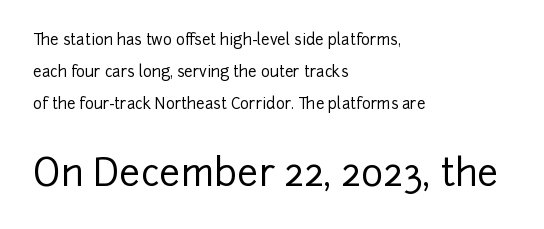
Q: Is the text italic (slanted)? A: No, it is upright.
Q: Is the typeface a serif or a sans-serif typeface? A: Sans-serif.
Q: Is the text underlined? A: No.
Q: How is the paragraph aligned? A: Left-aligned.
Q: Is the spacing between letters normal or unusually wide? A: Normal.
Q: Is the spacing between lines tight, normal or loose? A: Loose.
Q: Which block of text is set in a larger size, the first (top) or the second (bottom)? A: The second (bottom) one.
Q: Width (condensed, normal, or wide)? A: Normal.
Q: Stroke contrast? A: Low.
Q: x-height? A: Medium.
Q: Monospaced? A: No.
